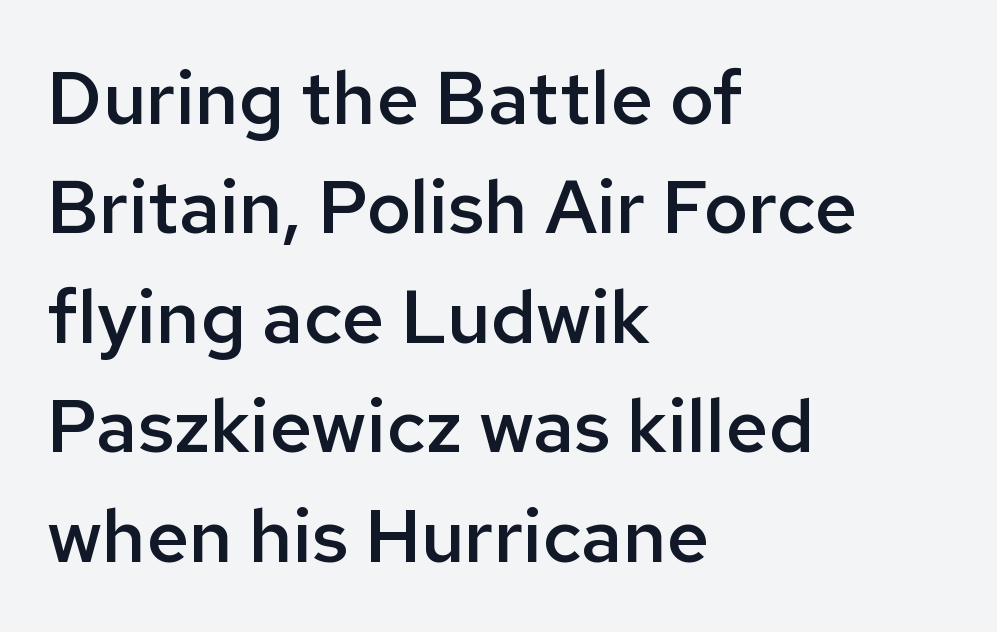
The image shows 75 px semibold sans-serif type, upright; set left-aligned, normal line spacing (1.46x), normal letter spacing, not underlined; low stroke contrast and a medium x-height.
